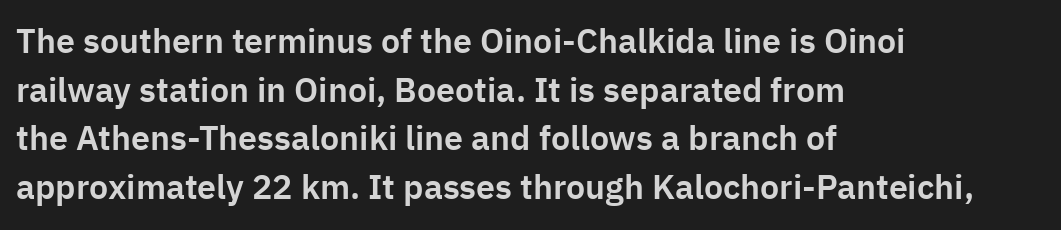
Q: Is the text italic (slanted)? A: No, it is upright.
Q: Is the typeface a serif or a sans-serif typeface? A: Sans-serif.
Q: Is the text underlined? A: No.
Q: How is the paragraph aligned? A: Left-aligned.
Q: Is the spacing between letters normal or unusually wide? A: Normal.
Q: Is the spacing between lines tight, normal or loose? A: Normal.
Q: Width (condensed, normal, or wide)? A: Normal.
Q: Stroke contrast? A: Low.
Q: x-height? A: Medium.
Q: Monospaced? A: No.
